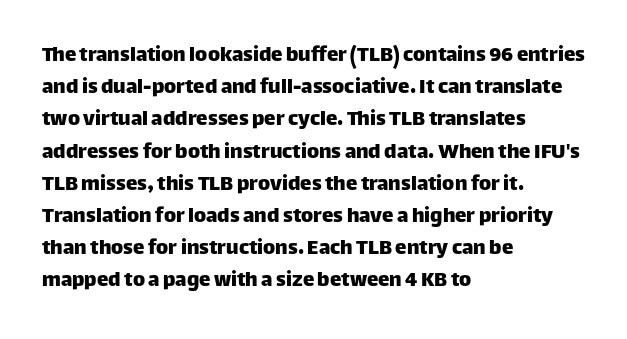
Does the leading feel generous? No, just average. The paragraph shown leans on its left margin. The string is rendered with underlining switched off. Here the glyphs are tracked normally, forming tight word shapes. The font's upright variant was chosen for this text.
